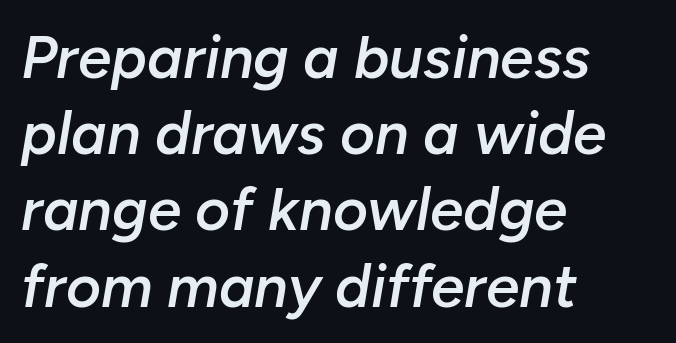
{"italic": "yes", "lean": "right", "slant_degrees": 10, "bold": "semi", "weight": "semibold", "width": "normal", "stroke_contrast": "low", "x_height": "medium", "monospaced": "no", "underline": "no", "align": "left", "line_spacing": "normal", "line_spacing_ratio": 1.27, "letter_spacing": "normal", "letter_spacing_em": 0.0, "glyph_px": 60}
